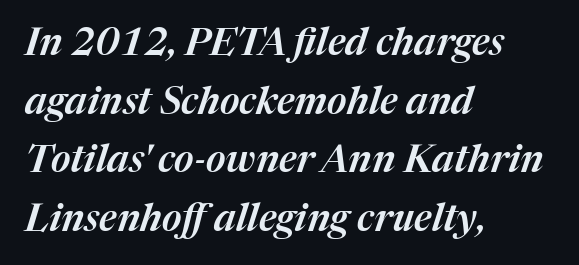
Decoration check: the copy has no underline. Posture: slanted. Here the glyphs are tracked normally, forming tight word shapes. A classic flush-left, rag-right setting is used for this passage. The vertical gap from one line to the next is medium.
